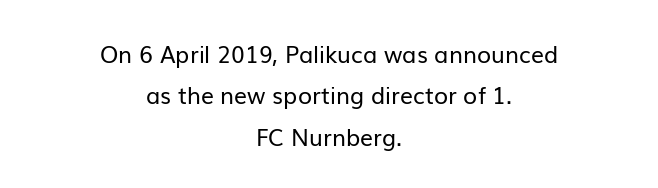
The rendering positions every line midway between the sides. Has an underline been added? It has not. Tracking value appears to be zero — textbook default spacing. No extra ink here — the face is not bold. Style check: upright.
